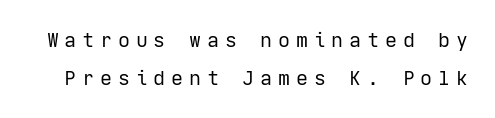
Q: Is the text bold? A: No.
Q: Is the text italic (slanted)? A: No, it is upright.
Q: Is the text underlined? A: No.
Q: Is the spacing between letters normal or unusually wide? A: Unusually wide.
